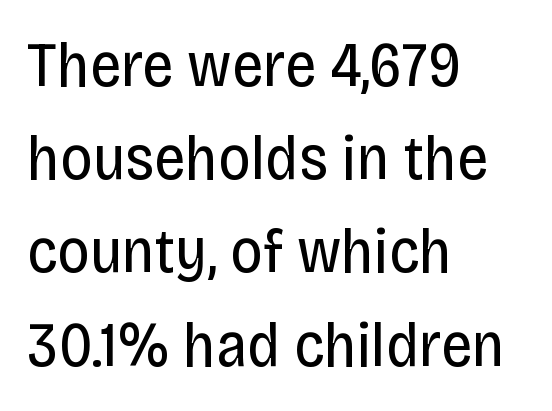
{"serif": "no", "italic": "no", "bold": "no", "weight": "regular", "width": "condensed", "stroke_contrast": "low", "x_height": "large", "monospaced": "no", "underline": "no", "align": "left", "line_spacing": "normal", "line_spacing_ratio": 1.48, "letter_spacing": "normal", "letter_spacing_em": 0.0, "glyph_px": 63}
